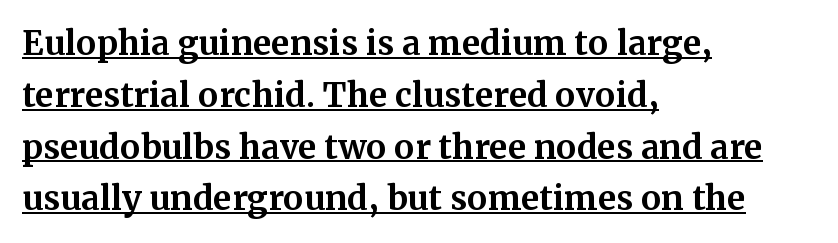
Q: Is the text bold? A: Yes.
Q: Is the text italic (slanted)? A: No, it is upright.
Q: Is the typeface a serif or a sans-serif typeface? A: Serif.
Q: Is the text underlined? A: Yes.
Q: How is the paragraph aligned? A: Left-aligned.
Q: Is the spacing between letters normal or unusually wide? A: Normal.
Q: Is the spacing between lines tight, normal or loose? A: Normal.
Q: Width (condensed, normal, or wide)? A: Normal.
Q: Stroke contrast? A: Medium.
Q: x-height? A: Medium.
Q: Monospaced? A: No.
